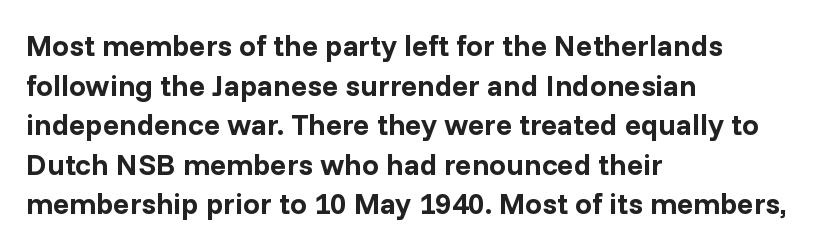
Plenty of ink on the page — the face is bold. The letters stand straight up with perfectly vertical stems. The letters carry no serifs — their stems end cleanly without finishing strokes. Is the letter spacing exaggerated? No — it looks like the ordinary default. Line spacing here is normal.
